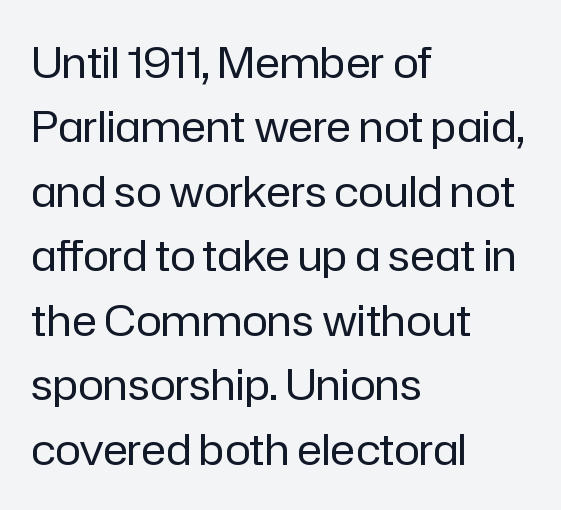
The image shows 43 px regular-weight sans-serif type, upright; set left-aligned, normal line spacing (1.5x), normal letter spacing, not underlined; low stroke contrast and a medium x-height.
